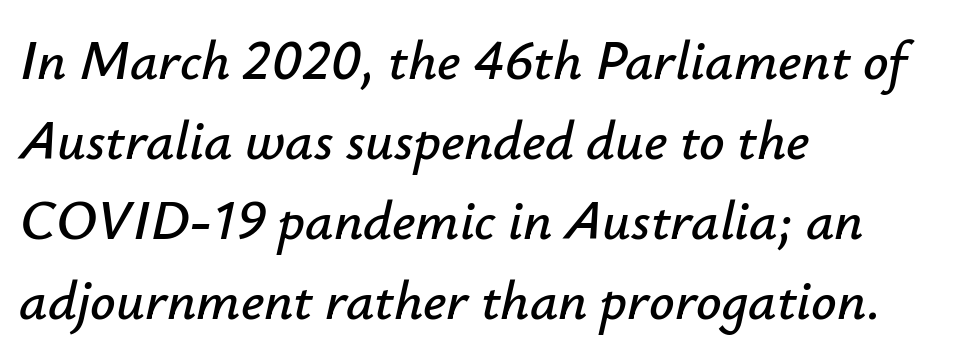
The image shows 56 px text type, italic (leaning right); set left-aligned, normal line spacing (1.43x), normal letter spacing, not underlined; low stroke contrast and a small x-height.
